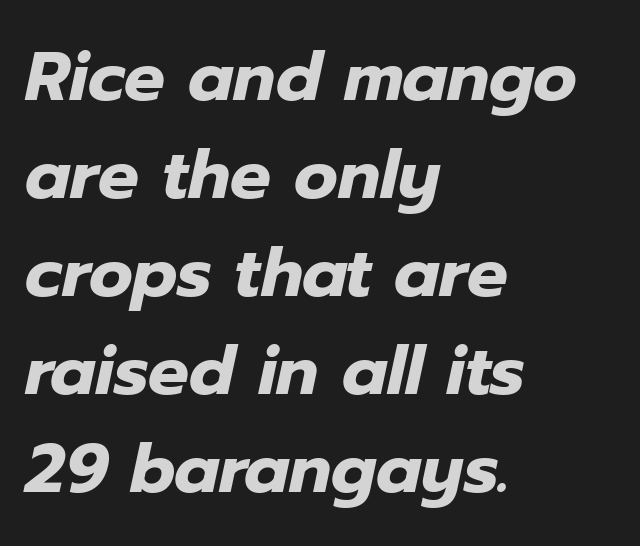
{"italic": "yes", "lean": "right", "slant_degrees": 12, "bold": "yes", "weight": "heavy", "width": "normal", "stroke_contrast": "low", "x_height": "medium", "monospaced": "no", "underline": "no", "align": "left", "line_spacing": "normal", "line_spacing_ratio": 1.44, "letter_spacing": "normal", "letter_spacing_em": 0.0, "glyph_px": 68}
